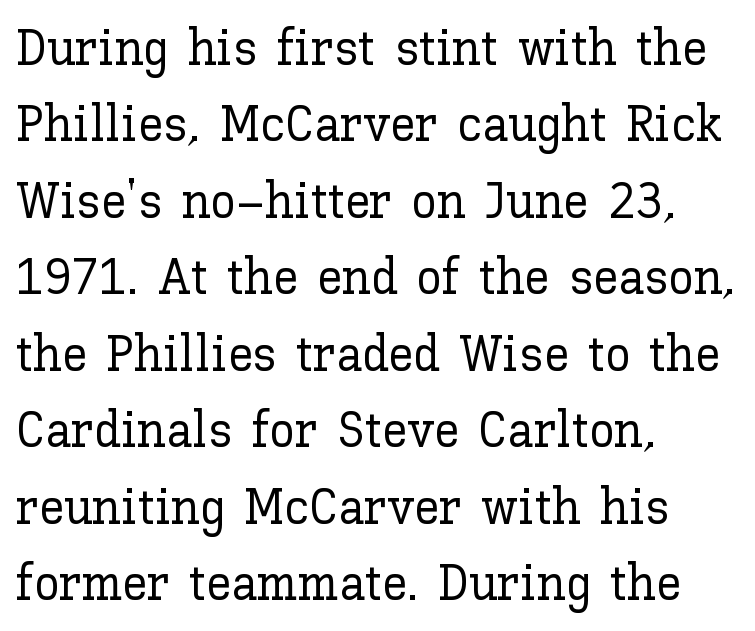
The image shows 51 px text type, upright; set left-aligned, normal line spacing (1.5x), normal letter spacing, not underlined; low stroke contrast and a medium x-height.
